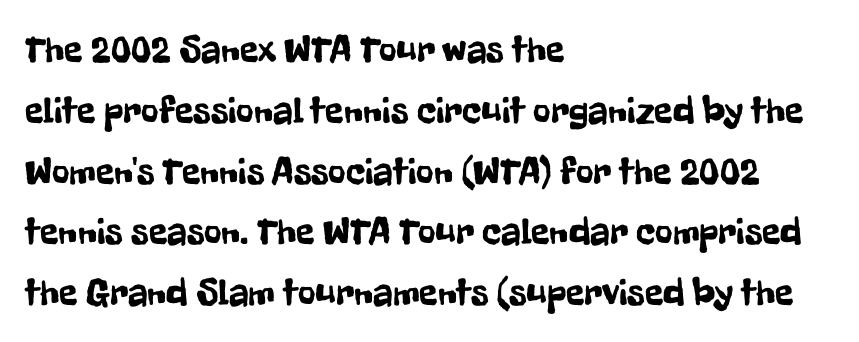
{"serif": "no", "italic": "no", "width": "condensed", "stroke_contrast": "low", "x_height": "medium", "monospaced": "no", "underline": "no", "align": "left", "line_spacing": "normal", "line_spacing_ratio": 1.6, "letter_spacing": "normal", "letter_spacing_em": 0.0, "glyph_px": 38}
